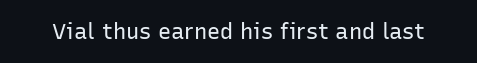
{"italic": "no", "bold": "no", "underline": "no", "letter_spacing": "normal", "letter_spacing_em": 0.0, "glyph_px": 22}
